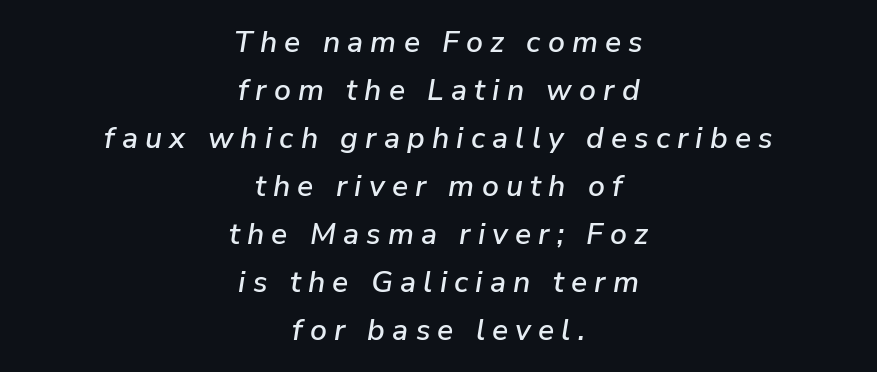
{"italic": "yes", "lean": "right", "slant_degrees": 9, "width": "normal", "stroke_contrast": "low", "x_height": "medium", "monospaced": "no", "underline": "no", "align": "center", "line_spacing": "normal", "line_spacing_ratio": 1.6, "letter_spacing": "wide", "letter_spacing_em": 0.24, "glyph_px": 30}
